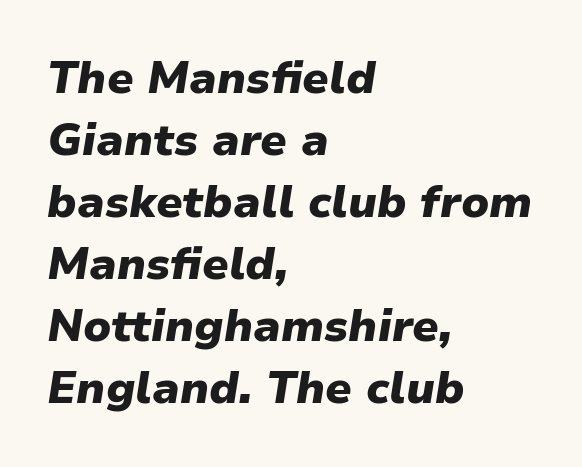
Q: Is the text bold? A: Yes.
Q: Is the text italic (slanted)? A: Yes, it leans right by about 9 degrees.
Q: Is the text underlined? A: No.
Q: How is the paragraph aligned? A: Left-aligned.
Q: Is the spacing between letters normal or unusually wide? A: Normal.
Q: Is the spacing between lines tight, normal or loose? A: Normal.
Q: Width (condensed, normal, or wide)? A: Normal.
Q: Stroke contrast? A: Low.
Q: x-height? A: Medium.
Q: Monospaced? A: No.
